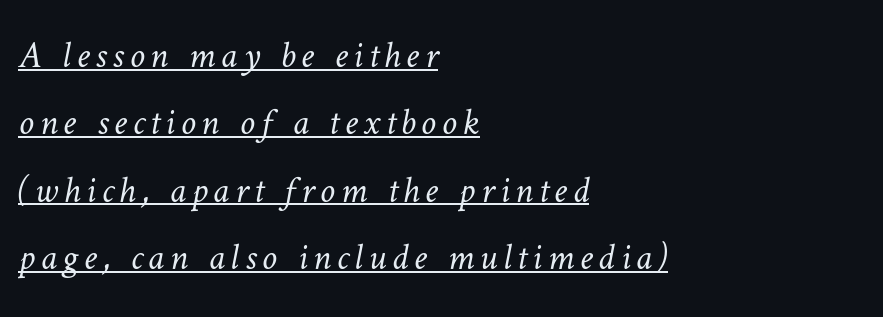
These lines are rendered in a variable-pitch font. The rendering uses the underline text-decoration. The setting favours the left margin, as ordinary paragraphs usually do. Bold? No — there's no thickening of the strokes.
